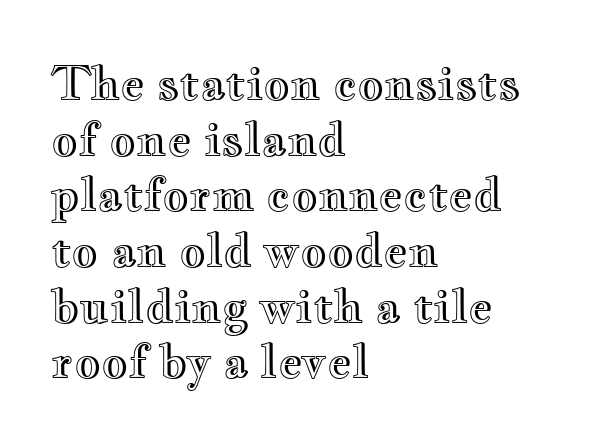
The letters advance in unequal steps, a hallmark of proportional type. Designer's note — italics off, roman on. Quick note: underline off. The type is set solid horizontally, with unmodified tracking. Does the copy run flush right? No — it runs flush left.
